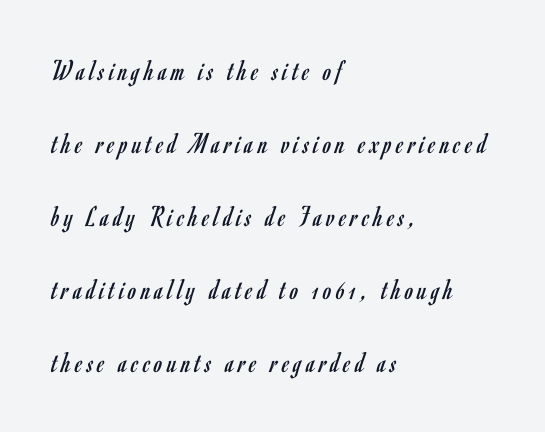
The image shows 30 px regular-weight, condensed sans-serif type; set left-aligned, loose line spacing (2.43x), not underlined; low stroke contrast and a small x-height.
